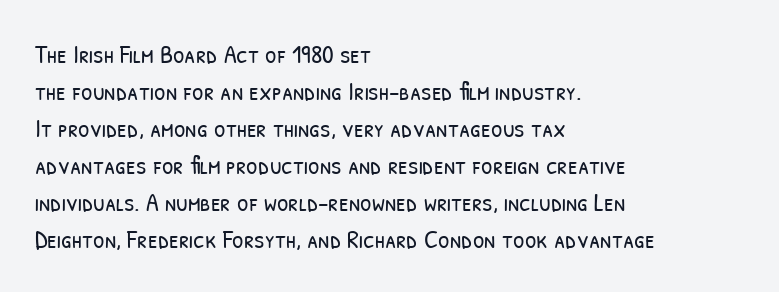
Standard letterfit; no display-style spreading of the glyphs. Stems here are at most as thick as an everyday book face. Lines of text with bare space underneath. This sample is left-justified, so line endings fall wherever the words run out. One glance says typical: line gaps are just what's usual.
